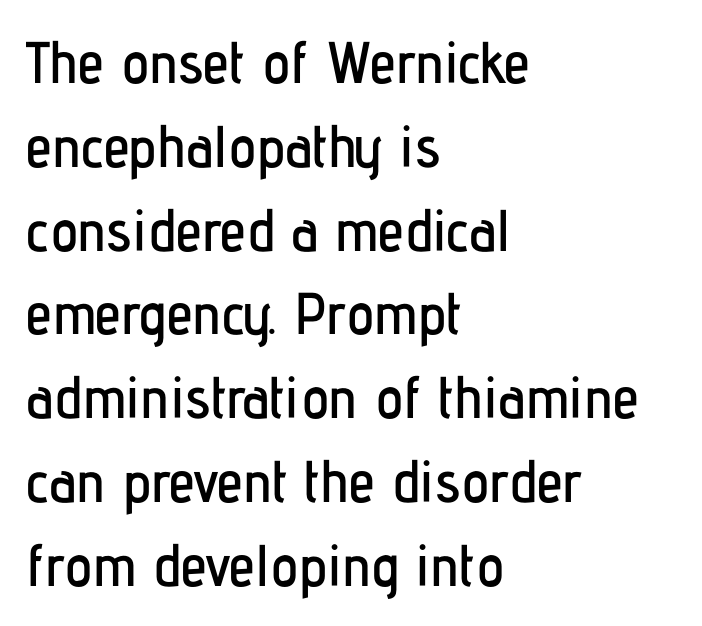
The passage is arranged the way most books set body copy — flush left. This sample keeps an unexceptional amount of space between lines. Proportional: the letters do not fall into vertical columns. Rendered with straight, roman letterforms. The rendering shows plain stroke endings on the letterforms — a sans-serif design. In terms of letterspacing, this is plain default setting.
